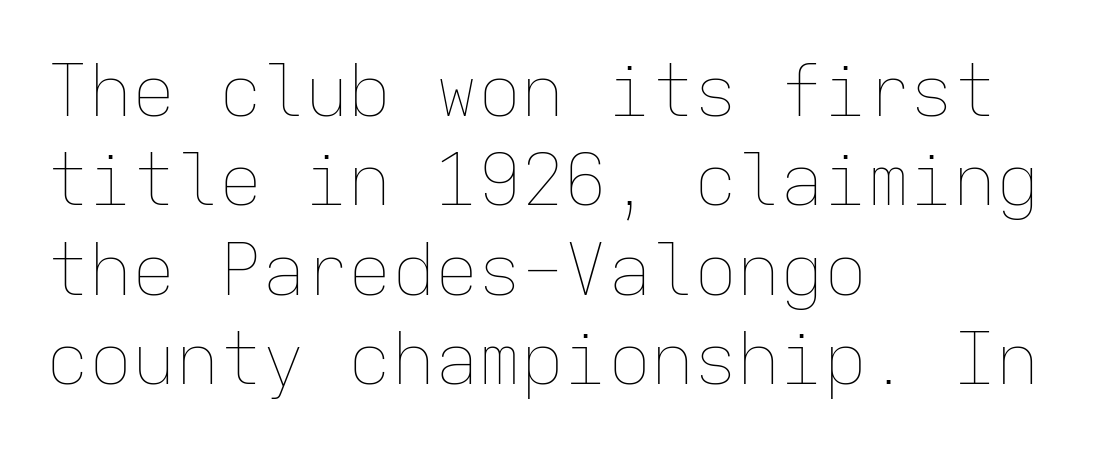
The image shows 72 px thin type, upright, monospaced; set left-aligned, line spacing 1.24x, normal letter spacing, not underlined; low stroke contrast and a medium x-height.
